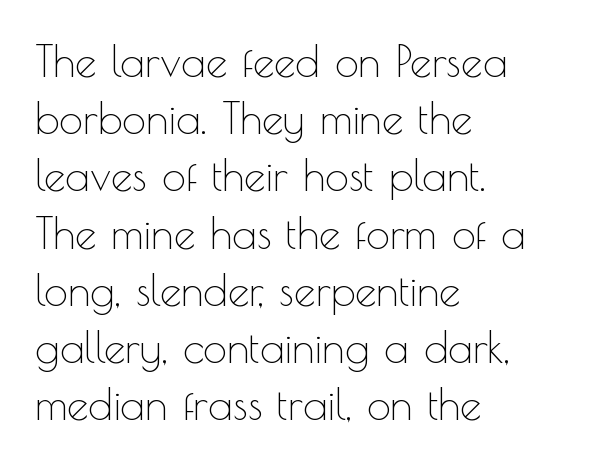
The passage shown is typed in a proportional face where columns would drift. Grotesque or geometric, the face here clearly has no serifs. One-word summary of the alignment: left. The typeface has the unassuming heft of standard copy or less. Posture: vertical. Line spacing here is normal.
